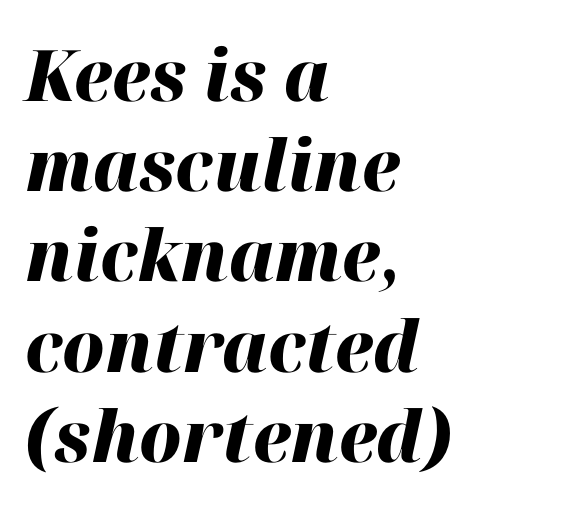
The words here are not underlined. Plenty of ink on the page — the face is bold. Tracking value appears to be zero — textbook default spacing. The text carries the slant typical of an italic or oblique font. Evenly set lines give the paragraph a standard silhouette.
